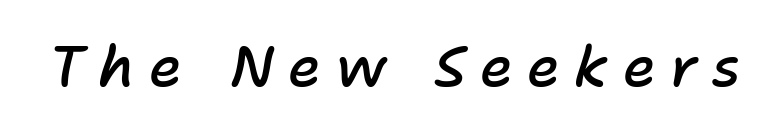
{"italic": "yes", "lean": "right", "slant_degrees": 11, "bold": "semi", "weight": "semibold", "width": "normal", "stroke_contrast": "low", "x_height": "medium", "monospaced": "no", "underline": "no", "letter_spacing": "wide", "letter_spacing_em": 0.25, "glyph_px": 57}
